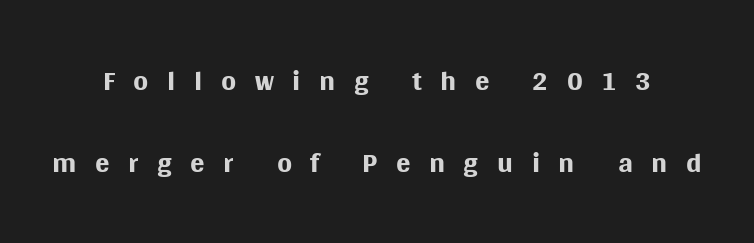
{"serif": "no", "italic": "no", "bold": "no", "weight": "regular", "width": "normal", "stroke_contrast": "medium", "x_height": "large", "monospaced": "no", "underline": "no", "line_spacing": "loose", "line_spacing_ratio": 1.9, "letter_spacing": "wide", "letter_spacing_em": 0.43, "glyph_px": 43}
